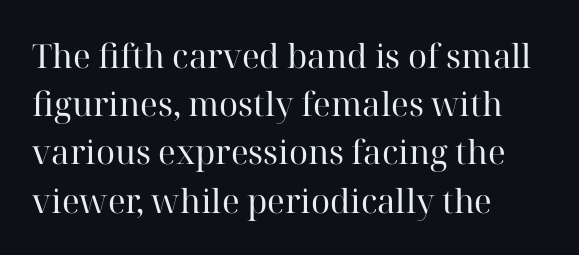
{"serif": "yes", "italic": "no", "bold": "no", "weight": "regular", "width": "normal", "stroke_contrast": "high", "x_height": "medium", "monospaced": "no", "underline": "no", "align": "left", "line_spacing": "normal", "line_spacing_ratio": 1.46, "letter_spacing": "normal", "letter_spacing_em": 0.0, "glyph_px": 33}
